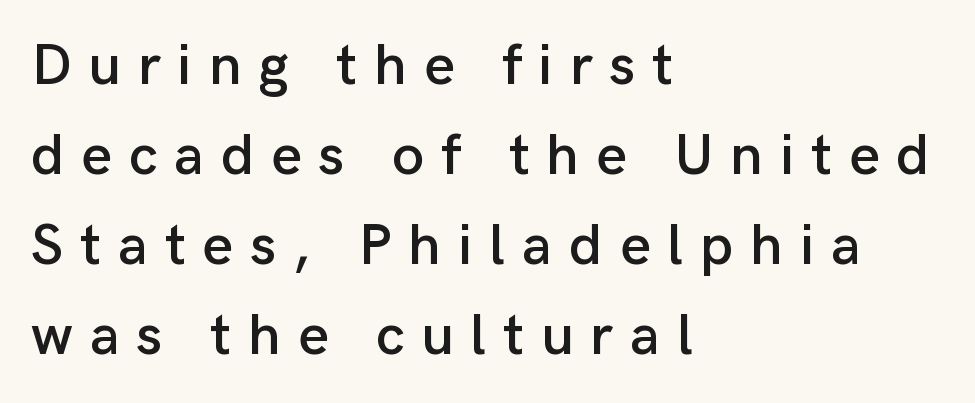
Q: Is the text italic (slanted)? A: No, it is upright.
Q: Is the typeface a serif or a sans-serif typeface? A: Sans-serif.
Q: Is the text underlined? A: No.
Q: How is the paragraph aligned? A: Left-aligned.
Q: Is the spacing between letters normal or unusually wide? A: Unusually wide.
Q: Is the spacing between lines tight, normal or loose? A: Normal.
Q: Width (condensed, normal, or wide)? A: Normal.
Q: Stroke contrast? A: Low.
Q: x-height? A: Medium.
Q: Monospaced? A: No.
